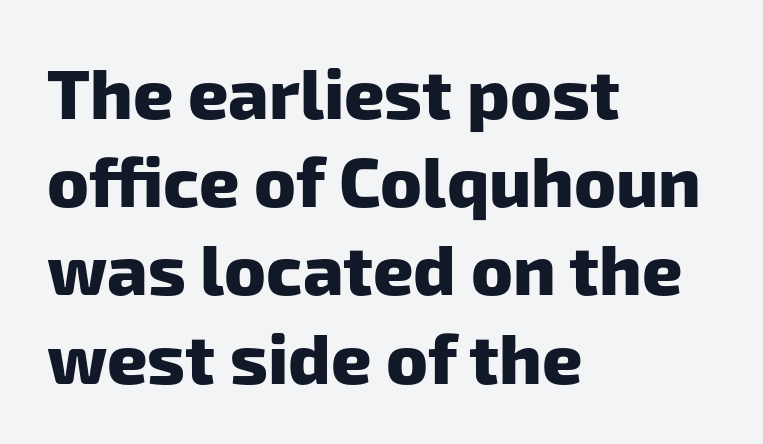
{"serif": "no", "bold": "yes", "weight": "heavy", "width": "normal", "stroke_contrast": "low", "x_height": "medium", "monospaced": "no", "underline": "no", "align": "left", "line_spacing": "normal", "line_spacing_ratio": 1.26, "letter_spacing": "normal", "letter_spacing_em": 0.0, "glyph_px": 70}
